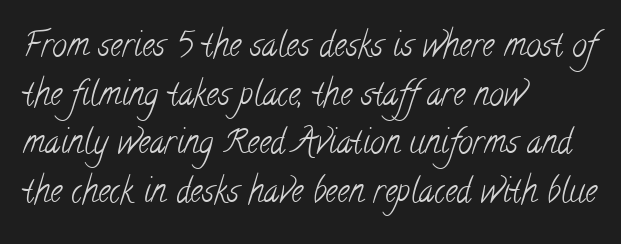
Q: Is the text bold? A: No.
Q: Is the text underlined? A: No.
Q: How is the paragraph aligned? A: Left-aligned.
Q: Is the spacing between letters normal or unusually wide? A: Normal.
Q: Is the spacing between lines tight, normal or loose? A: Normal.
Q: Width (condensed, normal, or wide)? A: Condensed.
Q: Stroke contrast? A: Low.
Q: x-height? A: Small.
Q: Monospaced? A: No.
